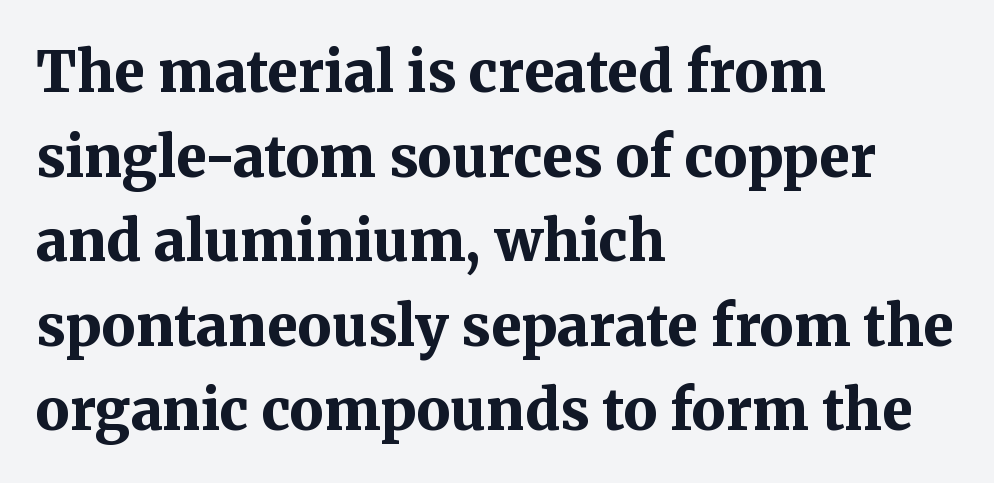
A typesetter would call this proportional, since set widths differ per character. Tall strokes in this sample are plumb rather than angled. These lines carry a lot of weight — the face is fully bold. The string is rendered with underlining switched off.
